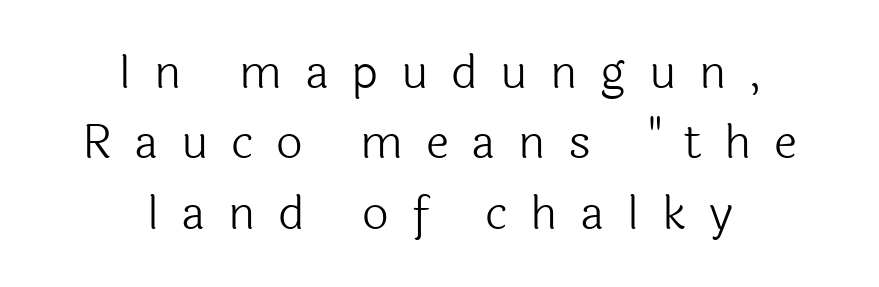
Does extra space separate the letters? Yes, quite a lot of it. The typeface has the unassuming heft of standard copy or less. Character widths vary here, with narrow letters taking less room than wide ones. Font category for this specimen: sans-serif.
